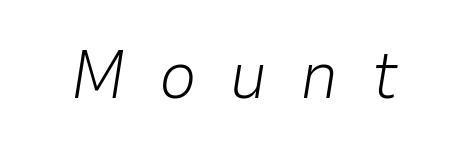
{"italic": "yes", "lean": "right", "slant_degrees": 9, "bold": "no", "weight": "light", "width": "normal", "stroke_contrast": "low", "x_height": "medium", "monospaced": "no", "underline": "no", "letter_spacing": "wide", "letter_spacing_em": 0.49, "glyph_px": 67}
